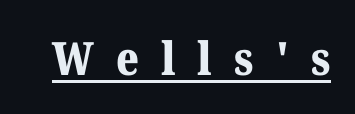
Q: Is the text bold? A: Yes.
Q: Is the text italic (slanted)? A: No, it is upright.
Q: Is the typeface a serif or a sans-serif typeface? A: Serif.
Q: Is the text underlined? A: Yes.
Q: Is the spacing between letters normal or unusually wide? A: Unusually wide.
Q: Width (condensed, normal, or wide)? A: Normal.
Q: Stroke contrast? A: Medium.
Q: x-height? A: Medium.
Q: Monospaced? A: No.
